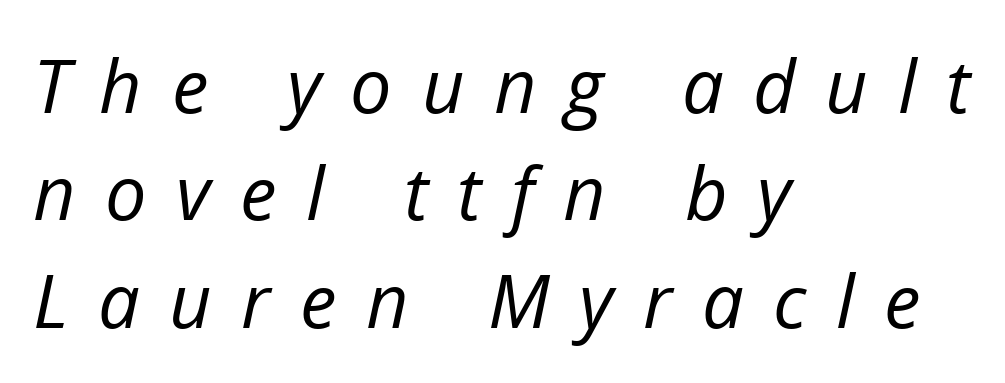
These lines are rendered in a variable-pitch font. The setting favours the left margin, as ordinary paragraphs usually do. This is oblique type, the kind used for emphasis or titles. Weight class: somewhere from thin through regular. Bare-footed words on every line. A normal amount of white space separates one row of letters from the next.
